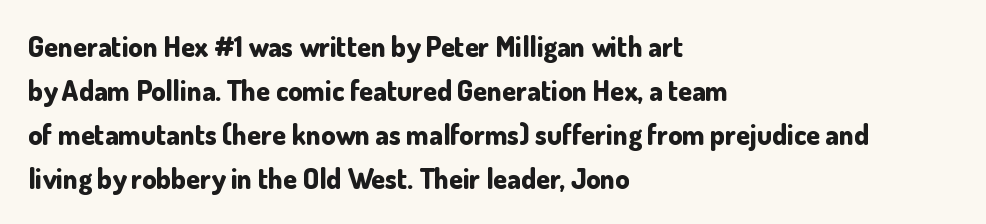
The image shows 28 px bold sans-serif type, upright; set left-aligned, normal line spacing (1.57x), normal letter spacing, not underlined; low stroke contrast and a small x-height.
